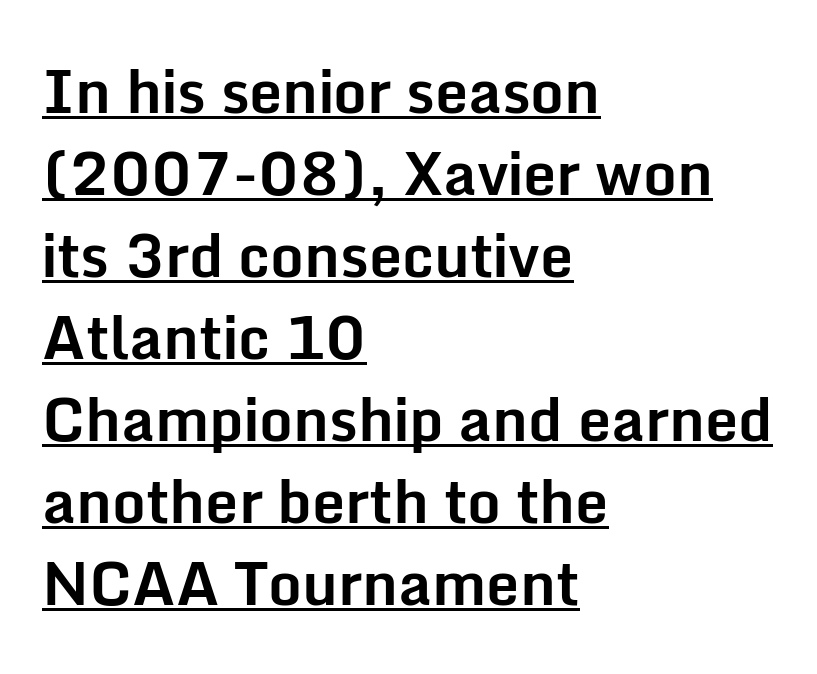
Characters follow at the spacing the type designer built in. The face used here is proportionally spaced, like ordinary book or web type. Heavy, bold letterforms. Vertical spacing — default. Posture: straight, roman, zero tilt.
